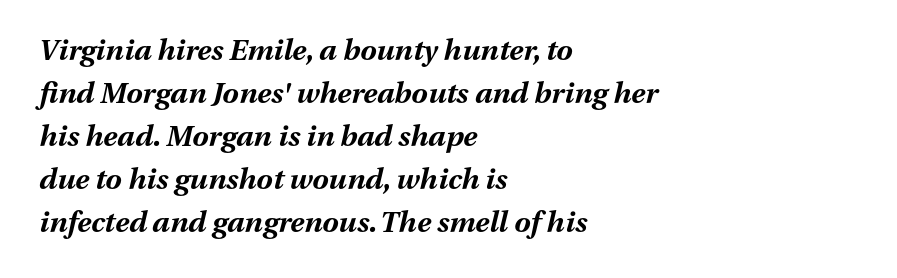
Q: Is the text bold? A: Yes.
Q: Is the text italic (slanted)? A: Yes, it leans right by about 13 degrees.
Q: Is the text underlined? A: No.
Q: How is the paragraph aligned? A: Left-aligned.
Q: Is the spacing between letters normal or unusually wide? A: Normal.
Q: Is the spacing between lines tight, normal or loose? A: Normal.
Q: Width (condensed, normal, or wide)? A: Normal.
Q: Stroke contrast? A: Medium.
Q: x-height? A: Medium.
Q: Monospaced? A: No.
